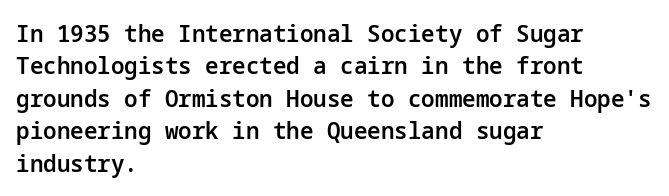
Does the leading feel generous? No, just average. Words float on clear page, feet unadorned. These lines carry some extra weight — a demibold, not a full bold. A classic flush-left, rag-right setting is used for this passage. The letters sit at their default tracking, neither squeezed nor spread.
